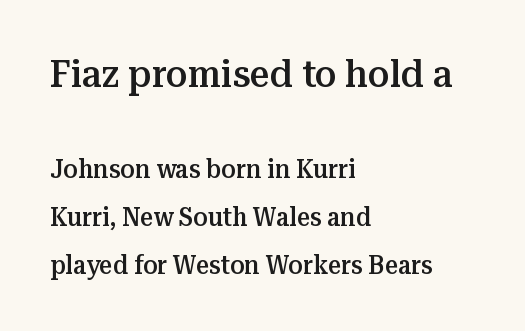
{"serif": "yes", "italic": "no", "bold": "semi", "weight": "semibold", "width": "normal", "stroke_contrast": "medium", "x_height": "medium", "monospaced": "no", "underline": "no", "align": "left", "line_spacing_ratio": 1.84, "letter_spacing": "normal", "letter_spacing_em": 0.0, "larger_block": "first", "size_ratio": 1.5, "glyph_px": 39}
